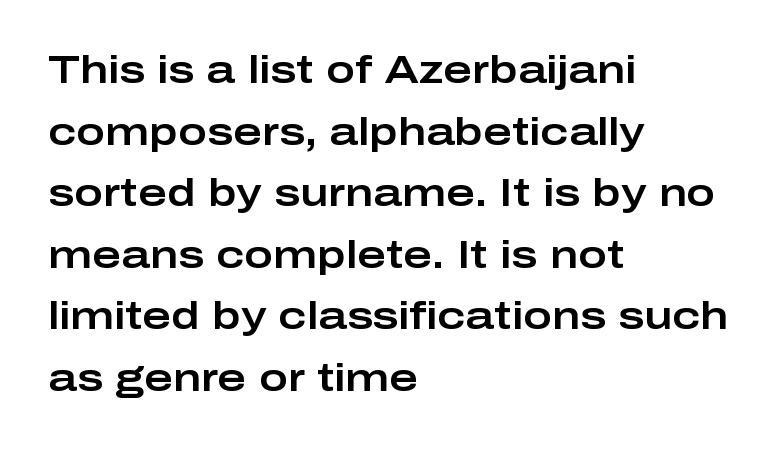
The space between consecutive lines is moderate. The passage is arranged the way most books set body copy — flush left. The passage shown is not underscored anywhere. Note the varied advance widths — an 'i' is clearly narrower than an 'm'.
